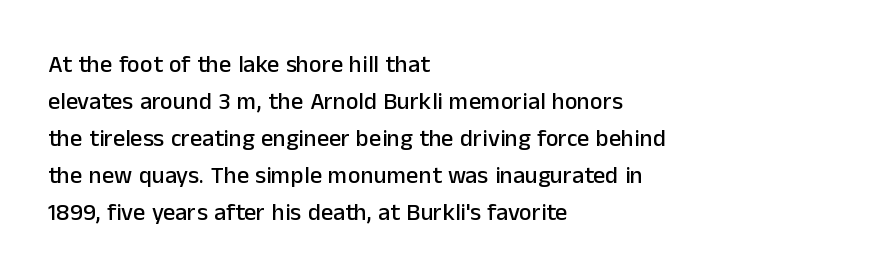
Q: Is the text italic (slanted)? A: No, it is upright.
Q: Is the text underlined? A: No.
Q: How is the paragraph aligned? A: Left-aligned.
Q: Is the spacing between letters normal or unusually wide? A: Normal.
Q: Is the spacing between lines tight, normal or loose? A: Normal.
